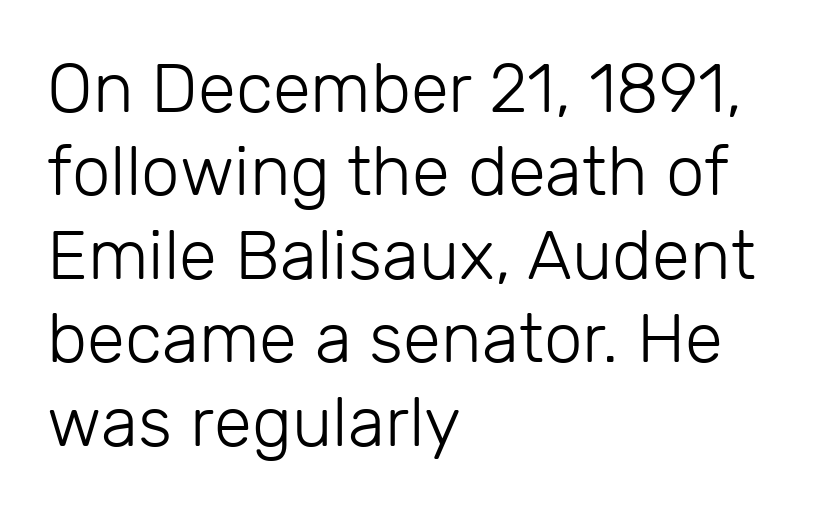
Q: Is the text bold? A: No.
Q: Is the text italic (slanted)? A: No, it is upright.
Q: Is the typeface a serif or a sans-serif typeface? A: Sans-serif.
Q: Is the text underlined? A: No.
Q: How is the paragraph aligned? A: Left-aligned.
Q: Is the spacing between letters normal or unusually wide? A: Normal.
Q: Width (condensed, normal, or wide)? A: Normal.
Q: Stroke contrast? A: Low.
Q: x-height? A: Medium.
Q: Monospaced? A: No.
